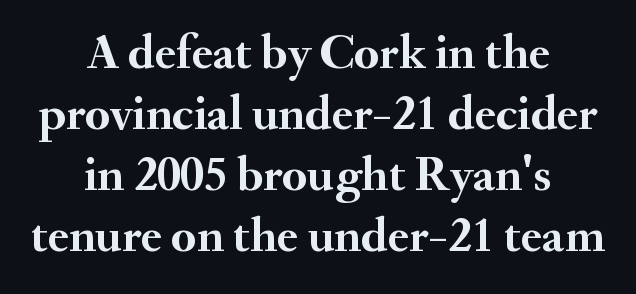
{"serif": "yes", "italic": "no", "bold": "yes", "weight": "semibold", "width": "normal", "stroke_contrast": "medium", "x_height": "small", "monospaced": "no", "underline": "no", "align": "center", "line_spacing_ratio": 1.22, "letter_spacing": "normal", "letter_spacing_em": 0.0, "glyph_px": 50}
